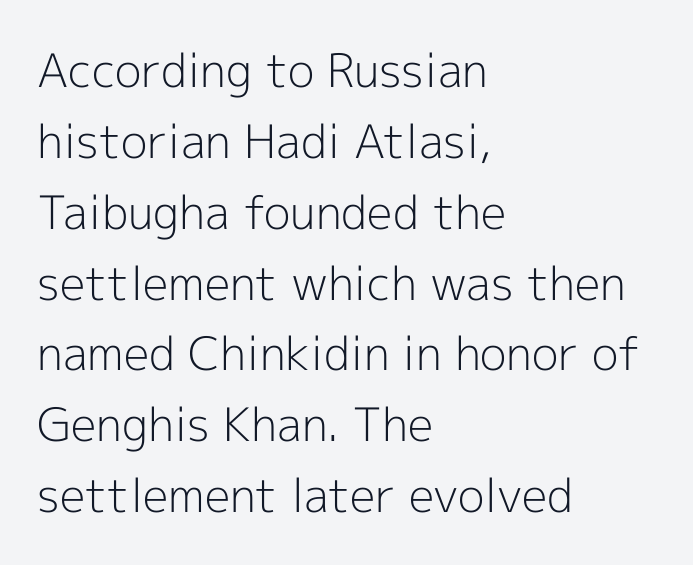
The image shows 46 px light sans-serif type, upright; set left-aligned, normal line spacing (1.54x), normal letter spacing, not underlined; a medium x-height.
